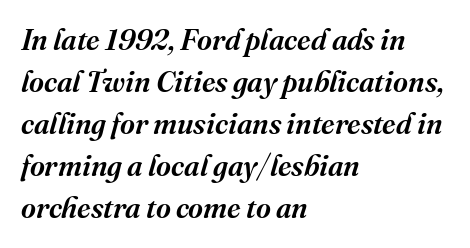
Do the characters align in a grid? No, the font is proportional. Clear beneath every line of the passage. The designer left line spacing at the default. The lines in this sample share a left origin and differ only in where they stop.
